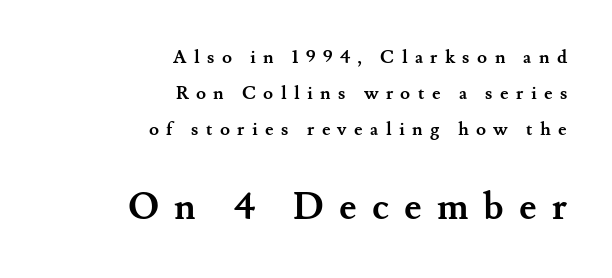
Q: Is the text bold? A: Yes.
Q: Is the text italic (slanted)? A: No, it is upright.
Q: Is the typeface a serif or a sans-serif typeface? A: Serif.
Q: Is the text underlined? A: No.
Q: How is the paragraph aligned? A: Right-aligned.
Q: Is the spacing between letters normal or unusually wide? A: Unusually wide.
Q: Is the spacing between lines tight, normal or loose? A: Loose.
Q: Which block of text is set in a larger size, the first (top) or the second (bottom)? A: The second (bottom) one.
Q: Width (condensed, normal, or wide)? A: Normal.
Q: Stroke contrast? A: Medium.
Q: x-height? A: Small.
Q: Monospaced? A: No.
